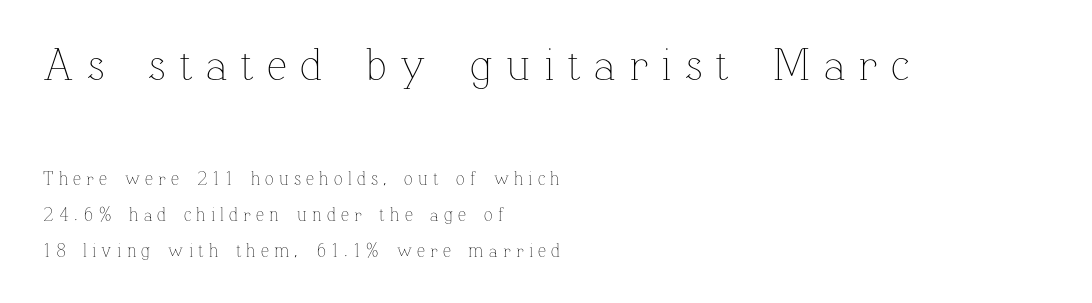
The image shows 45 px thin type, upright; set left-aligned, loose line spacing (2.0x), unusually wide letter spacing (+0.29 em), not underlined; the first (top) block is 2.5x larger; low stroke contrast and a medium x-height.
